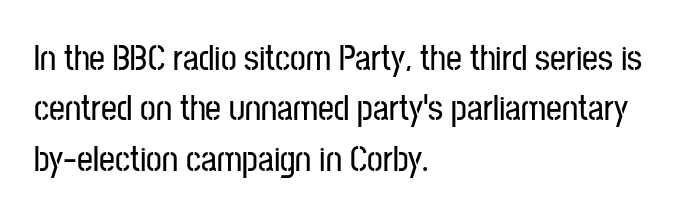
Line beginnings align vertically; line endings do not. Inter-character spacing is left at the font's built-in metrics. A typesetter would call this proportional, since set widths differ per character. A typesetter would call this leading conventional body-copy spacing.
